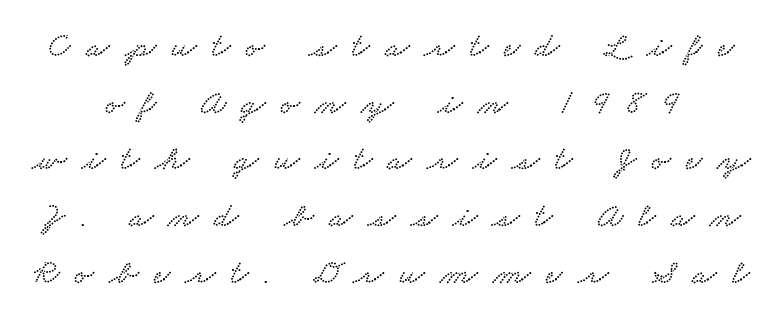
Q: Is the typeface a serif or a sans-serif typeface? A: Serif.
Q: Is the text underlined? A: No.
Q: Is the spacing between letters normal or unusually wide? A: Unusually wide.
Q: Is the spacing between lines tight, normal or loose? A: Normal.
Q: Width (condensed, normal, or wide)? A: Wide.
Q: Stroke contrast? A: Low.
Q: x-height? A: Small.
Q: Monospaced? A: No.
